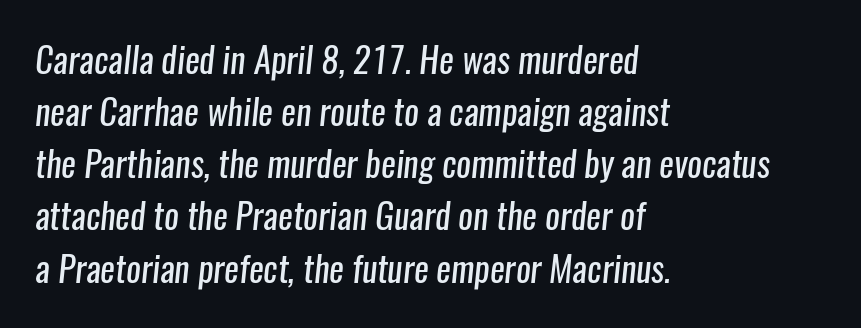
Q: Is the text bold? A: No.
Q: Is the typeface a serif or a sans-serif typeface? A: Sans-serif.
Q: Is the text underlined? A: No.
Q: How is the paragraph aligned? A: Left-aligned.
Q: Is the spacing between letters normal or unusually wide? A: Normal.
Q: Is the spacing between lines tight, normal or loose? A: Normal.
Q: Width (condensed, normal, or wide)? A: Condensed.
Q: Stroke contrast? A: Low.
Q: x-height? A: Medium.
Q: Monospaced? A: No.
